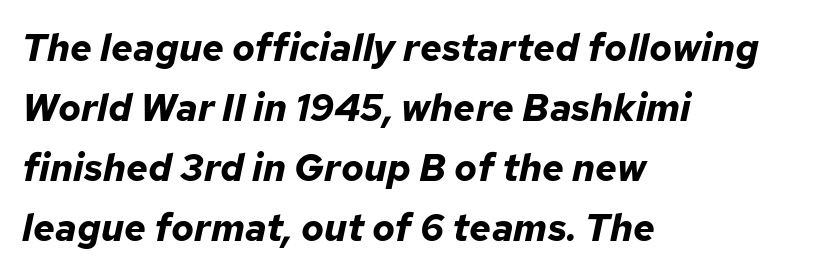
Q: Is the text bold? A: Yes.
Q: Is the text italic (slanted)? A: Yes, it leans right by about 12 degrees.
Q: Is the text underlined? A: No.
Q: How is the paragraph aligned? A: Left-aligned.
Q: Is the spacing between letters normal or unusually wide? A: Normal.
Q: Is the spacing between lines tight, normal or loose? A: Normal.
Q: Width (condensed, normal, or wide)? A: Normal.
Q: Stroke contrast? A: Low.
Q: x-height? A: Medium.
Q: Monospaced? A: No.
